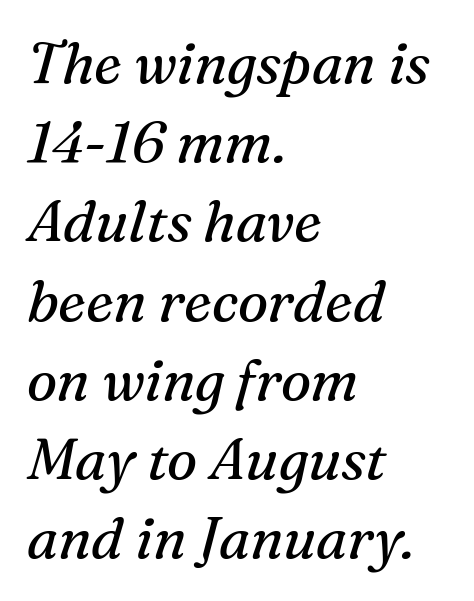
Italic: yes, the glyphs are oblique. Every row of glyphs begins at an identical x-position on the left. Unlike a clean sans, this face finishes its strokes with serifs. Glyph-to-glyph distance matches everyday printed text.
